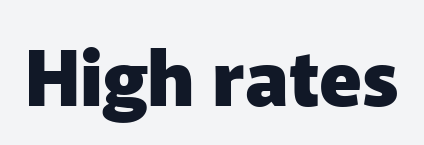
The image shows 77 px heavy sans-serif type, upright; set normal letter spacing, not underlined; low stroke contrast and a medium x-height.
